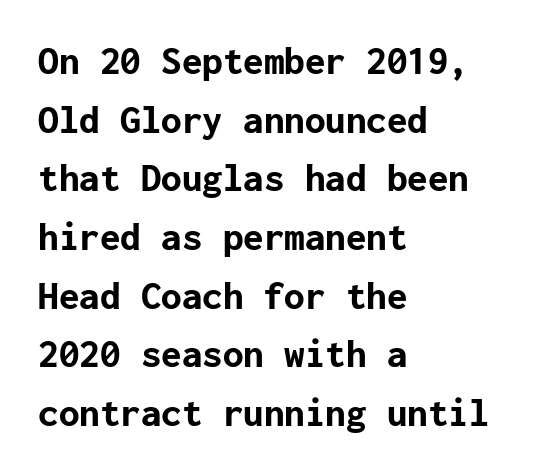
The image shows 41 px bold sans-serif type, upright; set left-aligned, normal line spacing (1.43x), normal letter spacing, not underlined; low stroke contrast and a medium x-height.
